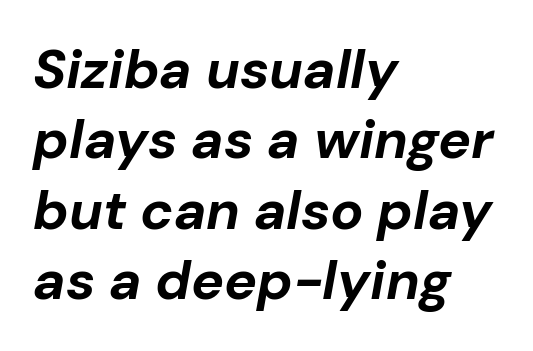
Notice how the passage keeps a crisp vertical edge on the left only. This is heavy type, rendered in bold. An italicized treatment has been applied to the whole sample. What stands out about the letter spacing? Nothing — it is the standard amount. Anything drawn beneath the words? Only blank space. Vertical spacing — default.
